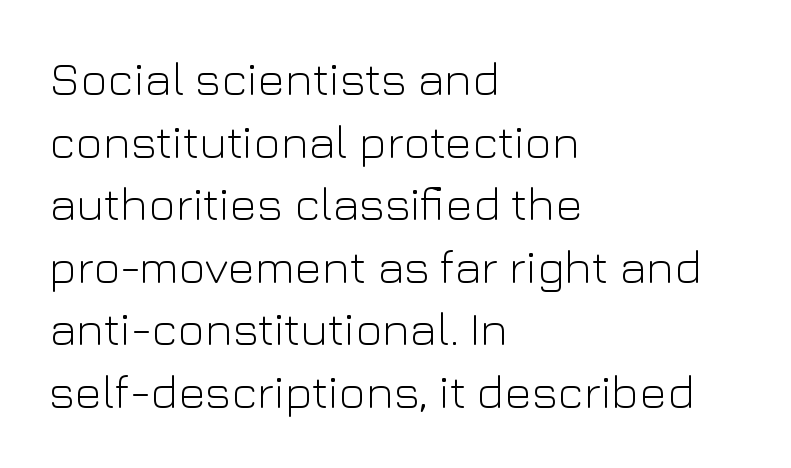
Q: Is the text bold? A: No.
Q: Is the text italic (slanted)? A: No, it is upright.
Q: Is the typeface a serif or a sans-serif typeface? A: Sans-serif.
Q: Is the text underlined? A: No.
Q: How is the paragraph aligned? A: Left-aligned.
Q: Is the spacing between letters normal or unusually wide? A: Normal.
Q: Is the spacing between lines tight, normal or loose? A: Normal.
Q: Width (condensed, normal, or wide)? A: Normal.
Q: Stroke contrast? A: Low.
Q: x-height? A: Medium.
Q: Monospaced? A: No.
